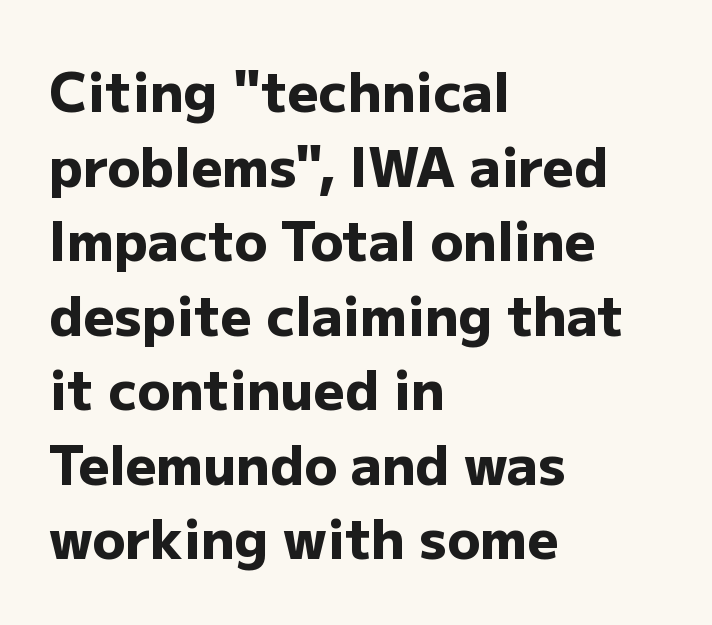
Q: Is the text bold? A: Yes.
Q: Is the text italic (slanted)? A: No, it is upright.
Q: Is the typeface a serif or a sans-serif typeface? A: Sans-serif.
Q: Is the text underlined? A: No.
Q: How is the paragraph aligned? A: Left-aligned.
Q: Is the spacing between letters normal or unusually wide? A: Normal.
Q: Is the spacing between lines tight, normal or loose? A: Normal.
Q: Width (condensed, normal, or wide)? A: Normal.
Q: Stroke contrast? A: Low.
Q: x-height? A: Medium.
Q: Monospaced? A: No.
